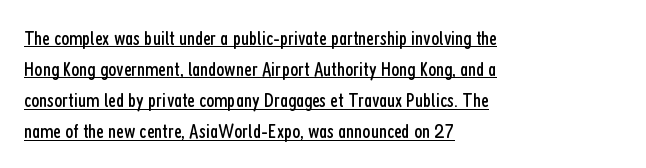
Q: Is the text bold? A: No.
Q: Is the text italic (slanted)? A: No, it is upright.
Q: Is the text underlined? A: Yes.
Q: How is the paragraph aligned? A: Left-aligned.
Q: Is the spacing between letters normal or unusually wide? A: Normal.
Q: Is the spacing between lines tight, normal or loose? A: Normal.
